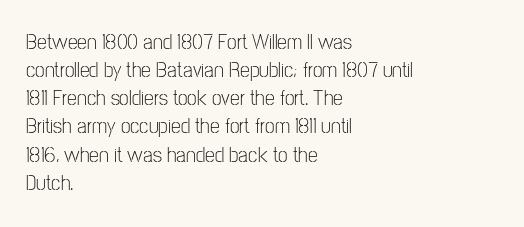
Normally led — the rows are evenly, conventionally spaced. Underlining? Definitely not there. The axis of the letterforms is exactly vertical. The passage is arranged the way most books set body copy — flush left. Default kerning and tracking; the words read as compact shapes.
